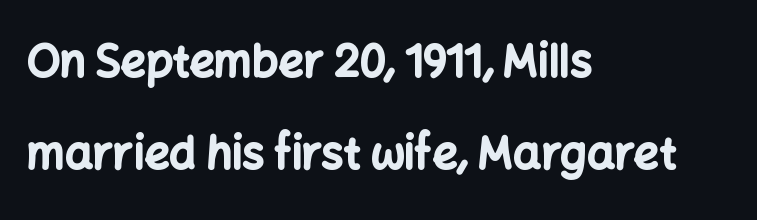
You could fit nearly another row in the gap between these rows. Plain, unruled lines of type. Weight: bold. You could not count columns in this text — the font is proportionally spaced. Does the copy run flush right? No — it runs flush left. Each letter's strokes conclude bluntly, with no projecting serifs.
